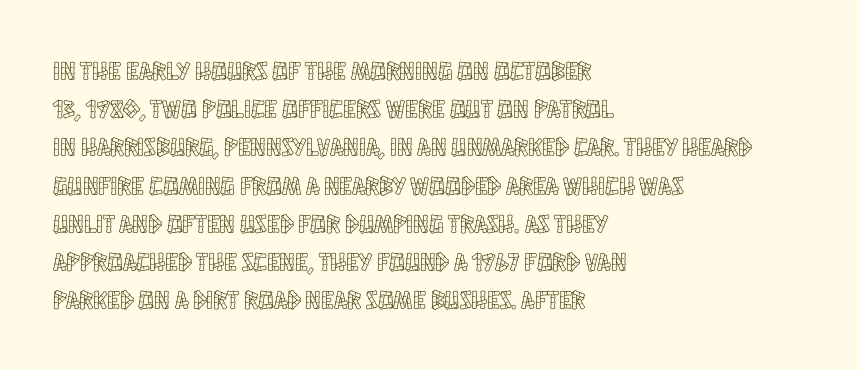
The image shows 26 px text type, upright; set left-aligned, normal line spacing (1.47x), normal letter spacing, not underlined.
